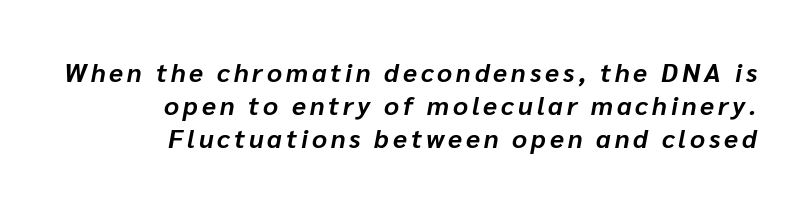
Evenly set lines give the paragraph a standard silhouette. Notice how the stems are inclined rather than vertical — that's the hallmark of italics. Clear beneath every line of the passage. Line endings align vertically; line beginnings do not. A full-strength bold gives these letters their thick strokes.
